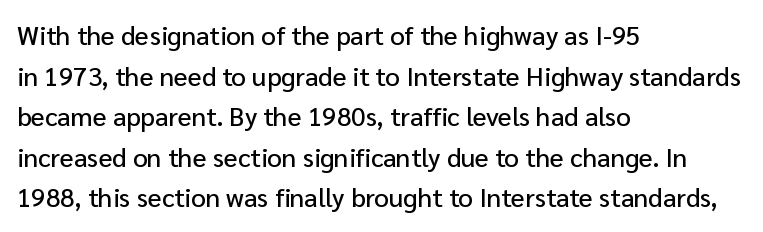
{"italic": "no", "underline": "no", "align": "left", "line_spacing": "normal", "line_spacing_ratio": 1.56, "letter_spacing": "normal", "letter_spacing_em": 0.0, "glyph_px": 26}
